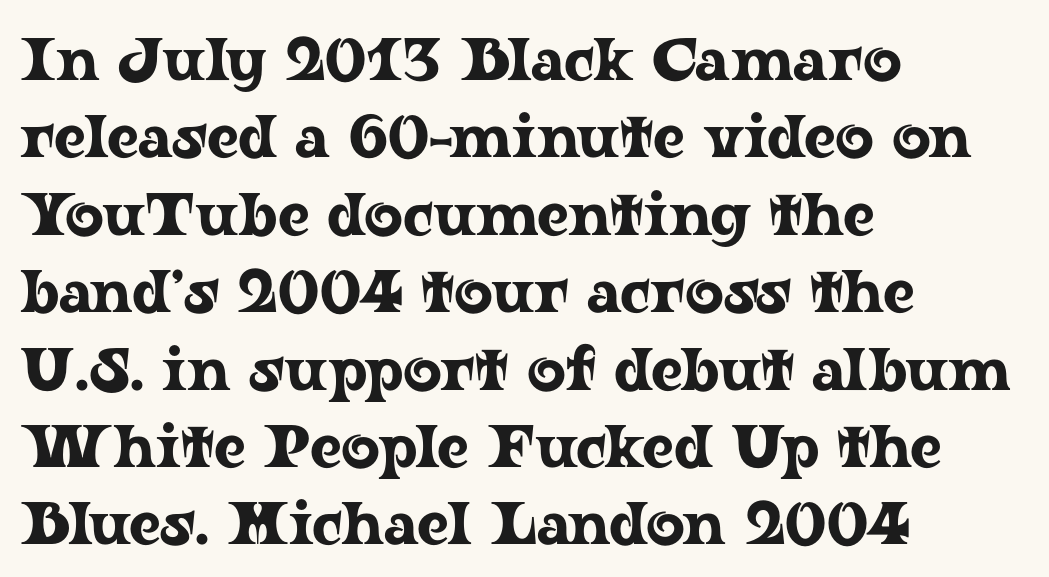
The image shows 60 px wide serif type, upright; set left-aligned, normal line spacing (1.29x), normal letter spacing, not underlined; low stroke contrast and a medium x-height.
